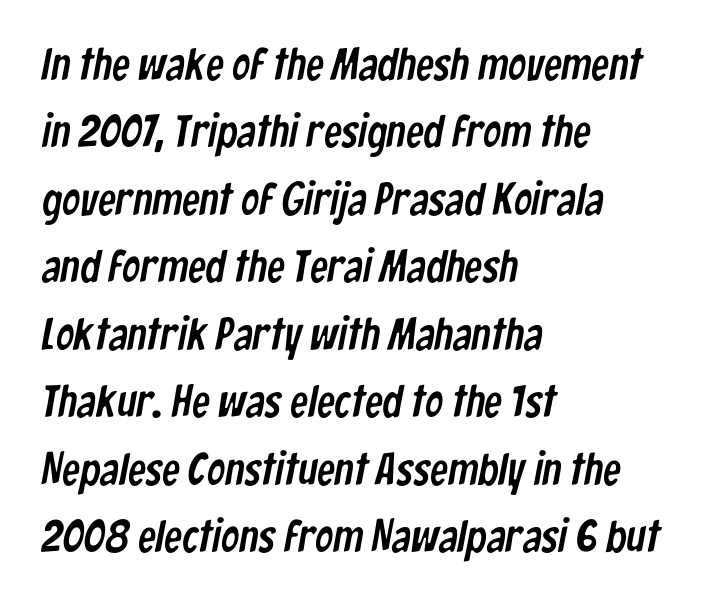
{"serif": "no", "width": "condensed", "stroke_contrast": "low", "x_height": "medium", "monospaced": "no", "underline": "no", "align": "left", "line_spacing": "normal", "line_spacing_ratio": 1.5, "letter_spacing": "normal", "letter_spacing_em": 0.0, "glyph_px": 45}
